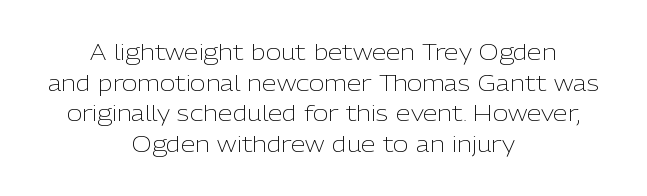
Short and long lines alike share a common midpoint. One glance says typical: line gaps are just what's usual. In terms of posture, this sample is upright. Stem width sits at or under what a default text font uses. Glyph-to-glyph distance matches everyday printed text. Check under the words: just untouched page.
